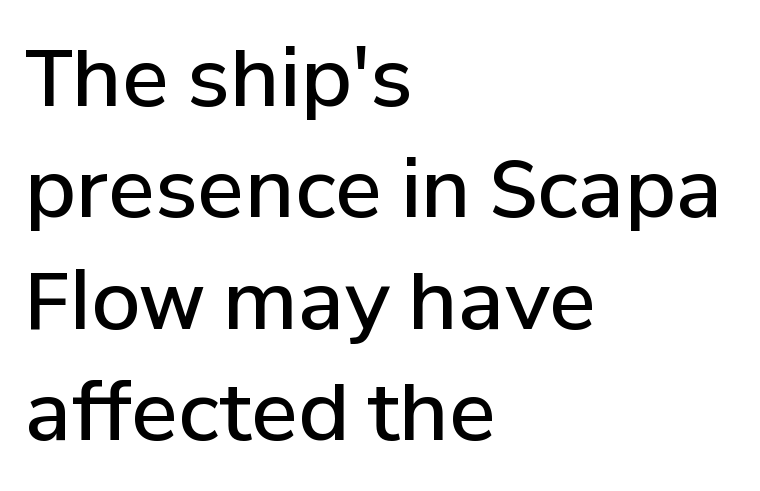
Q: Is the text bold? A: Semi-bold.
Q: Is the text italic (slanted)? A: No, it is upright.
Q: Is the typeface a serif or a sans-serif typeface? A: Sans-serif.
Q: Is the text underlined? A: No.
Q: How is the paragraph aligned? A: Left-aligned.
Q: Is the spacing between letters normal or unusually wide? A: Normal.
Q: Is the spacing between lines tight, normal or loose? A: Normal.
Q: Width (condensed, normal, or wide)? A: Normal.
Q: Stroke contrast? A: Low.
Q: x-height? A: Medium.
Q: Monospaced? A: No.
